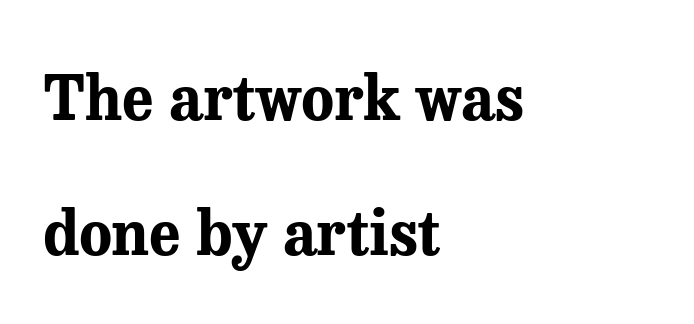
Q: Is the text bold? A: Yes.
Q: Is the text italic (slanted)? A: No, it is upright.
Q: Is the typeface a serif or a sans-serif typeface? A: Serif.
Q: Is the text underlined? A: No.
Q: How is the paragraph aligned? A: Left-aligned.
Q: Is the spacing between letters normal or unusually wide? A: Normal.
Q: Is the spacing between lines tight, normal or loose? A: Loose.
Q: Width (condensed, normal, or wide)? A: Normal.
Q: Stroke contrast? A: Medium.
Q: x-height? A: Medium.
Q: Monospaced? A: No.
